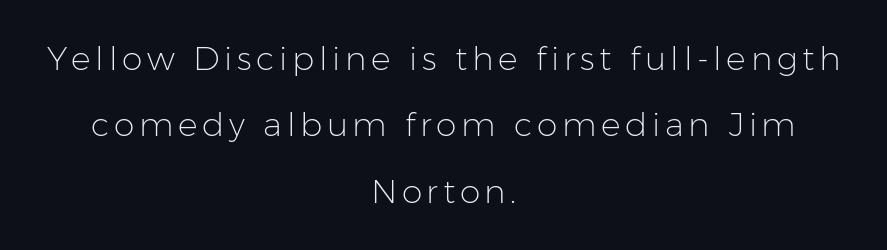
The image shows 33 px light sans-serif type, upright; set centered, loose line spacing (2.01x), not underlined; low stroke contrast and a medium x-height.
